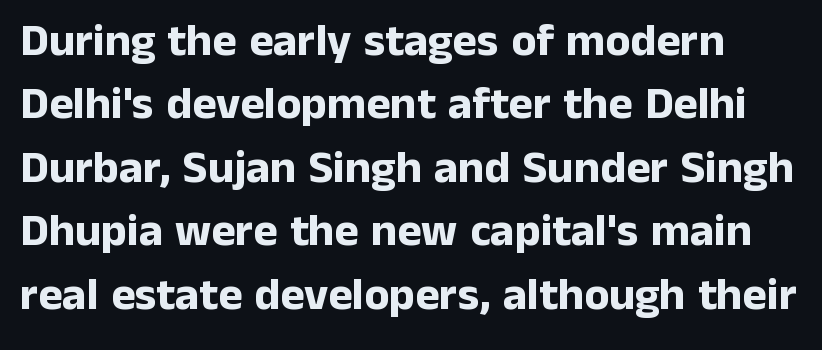
The image shows 46 px bold sans-serif type, upright; set normal line spacing (1.38x), normal letter spacing, not underlined; low stroke contrast and a medium x-height.
